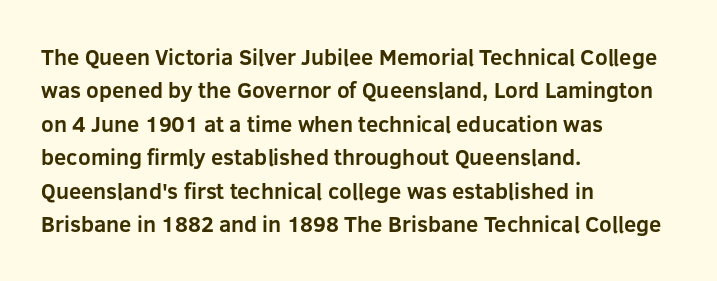
{"italic": "no", "bold": "yes", "underline": "no", "align": "left", "line_spacing": "normal", "line_spacing_ratio": 1.52, "letter_spacing": "normal", "letter_spacing_em": 0.0, "glyph_px": 22}
